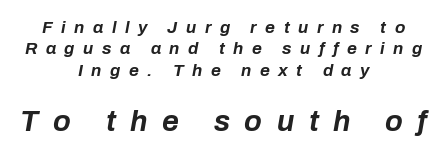
Q: Is the text bold? A: Yes.
Q: Is the text italic (slanted)? A: Yes, it leans right by about 10 degrees.
Q: Is the text underlined? A: No.
Q: How is the paragraph aligned? A: Centered.
Q: Is the spacing between letters normal or unusually wide? A: Unusually wide.
Q: Is the spacing between lines tight, normal or loose? A: Normal.
Q: Which block of text is set in a larger size, the first (top) or the second (bottom)? A: The second (bottom) one.
Q: Width (condensed, normal, or wide)? A: Normal.
Q: Stroke contrast? A: Low.
Q: x-height? A: Medium.
Q: Monospaced? A: No.
